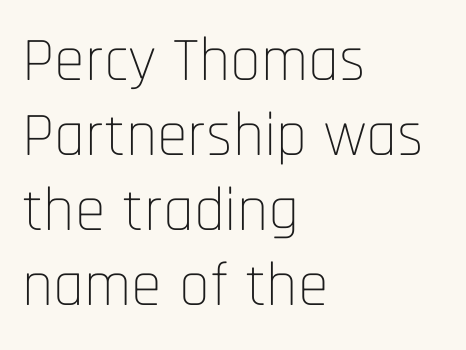
Q: Is the text bold? A: No.
Q: Is the text italic (slanted)? A: No, it is upright.
Q: Is the typeface a serif or a sans-serif typeface? A: Sans-serif.
Q: Is the text underlined? A: No.
Q: How is the paragraph aligned? A: Left-aligned.
Q: Is the spacing between letters normal or unusually wide? A: Normal.
Q: Width (condensed, normal, or wide)? A: Condensed.
Q: Stroke contrast? A: Low.
Q: x-height? A: Large.
Q: Monospaced? A: No.
